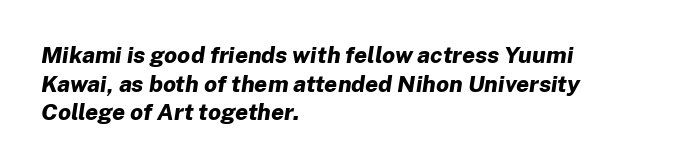
Characters are canted at an angle relative to the baseline's perpendicular. What stands out about the letter spacing? Nothing — it is the standard amount. A dark, heavy texture on the line: the type is bold. The gap between lines stays unmarked.
